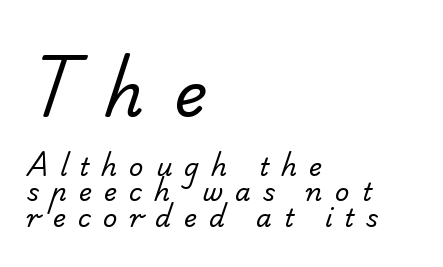
Q: Is the text bold? A: No.
Q: Is the typeface a serif or a sans-serif typeface? A: Sans-serif.
Q: Is the text underlined? A: No.
Q: How is the paragraph aligned? A: Left-aligned.
Q: Is the spacing between letters normal or unusually wide? A: Unusually wide.
Q: Is the spacing between lines tight, normal or loose? A: Tight.
Q: Which block of text is set in a larger size, the first (top) or the second (bottom)? A: The first (top) one.
Q: Width (condensed, normal, or wide)? A: Normal.
Q: Stroke contrast? A: Low.
Q: x-height? A: Small.
Q: Monospaced? A: No.
